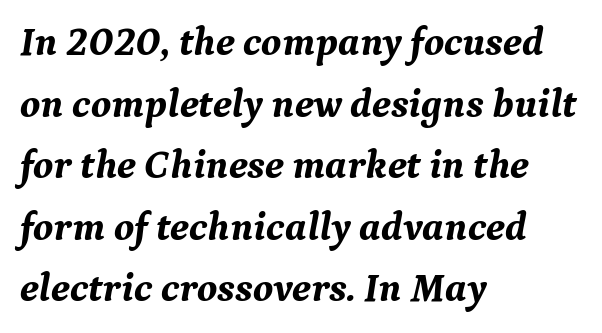
The rendering shows small feet on the letterforms — a serif design. These lines were composed using italics. Reading down the column, the eye jumps a familiar distance to each next line. The letters advance in unequal steps, a hallmark of proportional type. Nobody touched the tracking dial on this one. The zone under the glyphs is completely vacant.
